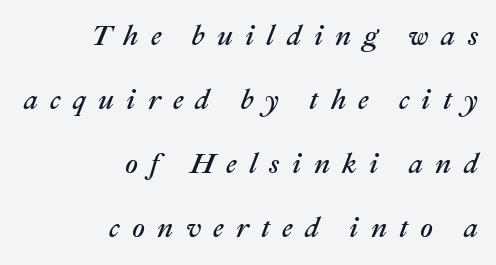
{"italic": "yes", "lean": "right", "slant_degrees": 22, "width": "normal", "stroke_contrast": "medium", "x_height": "medium", "monospaced": "no", "underline": "no", "align": "right", "line_spacing": "loose", "line_spacing_ratio": 2.29, "letter_spacing": "wide", "letter_spacing_em": 0.44, "glyph_px": 28}
